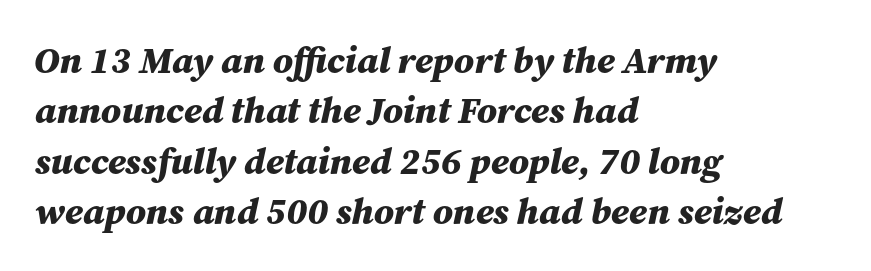
The image shows 37 px bold type, italic (leaning right); set left-aligned, normal line spacing (1.36x), normal letter spacing, not underlined; medium stroke contrast and a medium x-height.
